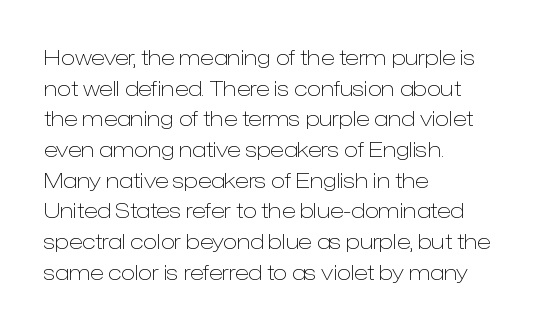
The image shows 21 px text type, upright; set left-aligned, normal line spacing (1.46x), normal letter spacing, not underlined.
